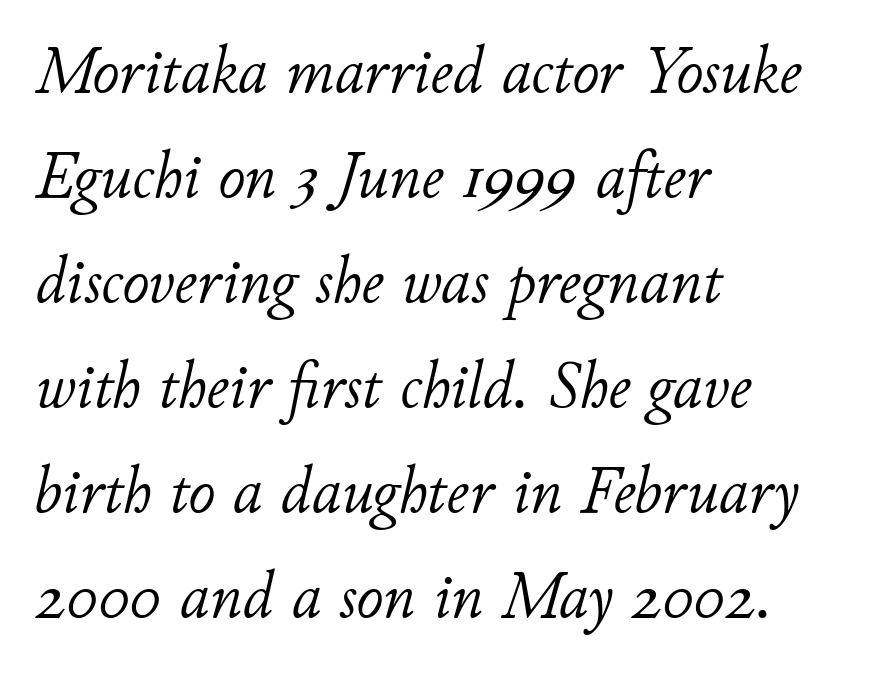
The image shows 66 px light type, italic (leaning right); set left-aligned, normal line spacing (1.59x), normal letter spacing, not underlined; low stroke contrast and a small x-height.
